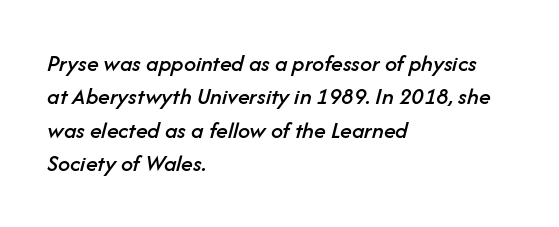
The paragraph shown leans on its left margin. Unmarked baselines from the first word to the last. Students, note that the glyphs here touch the page at normal intervals. Whoever set this chose a conventional vertical rhythm. Is the type slanted? Yes — the strokes lean at a clear angle.
